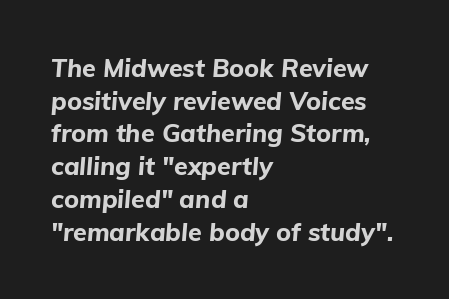
{"italic": "yes", "lean": "right", "slant_degrees": 5, "bold": "yes", "underline": "no", "align": "left", "line_spacing": "normal", "line_spacing_ratio": 1.31, "letter_spacing": "normal", "letter_spacing_em": 0.0, "glyph_px": 25}
